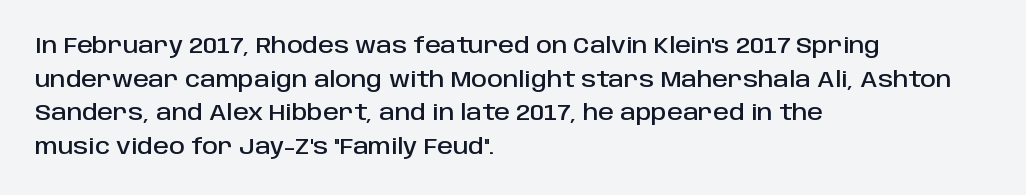
One glance says typical: line gaps are just what's usual. The letters stand upright; this is a roman face. The gap between lines stays unmarked. These lines keep a tight, regular rhythm from letter to letter. Casual observation: everything's shoved over to the left.
